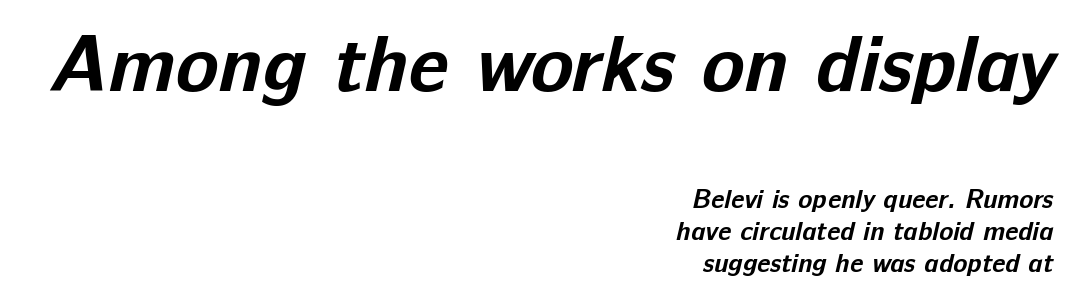
The image shows 79 px bold sans-serif type; set right-aligned, line spacing 1.23x, normal letter spacing, not underlined; the first (top) block is 3.04x larger; low stroke contrast and a medium x-height.
